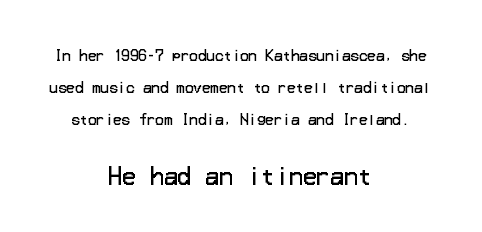
{"italic": "no", "bold": "no", "underline": "no", "align": "center", "line_spacing": "loose", "line_spacing_ratio": 2.29, "letter_spacing": "normal", "letter_spacing_em": 0.0, "larger_block": "second", "size_ratio": 1.64, "glyph_px": 23}
